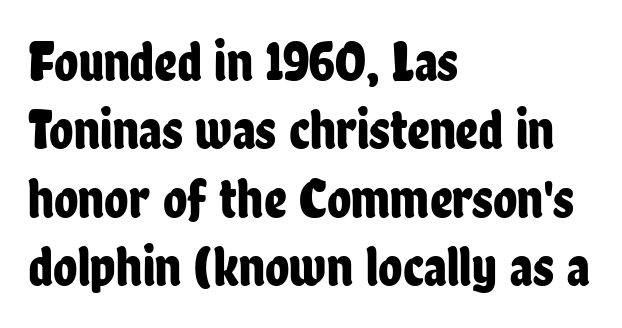
Q: Is the text italic (slanted)? A: No, it is upright.
Q: Is the typeface a serif or a sans-serif typeface? A: Sans-serif.
Q: Is the text underlined? A: No.
Q: How is the paragraph aligned? A: Left-aligned.
Q: Is the spacing between letters normal or unusually wide? A: Normal.
Q: Width (condensed, normal, or wide)? A: Condensed.
Q: Stroke contrast? A: Low.
Q: x-height? A: Medium.
Q: Monospaced? A: No.
